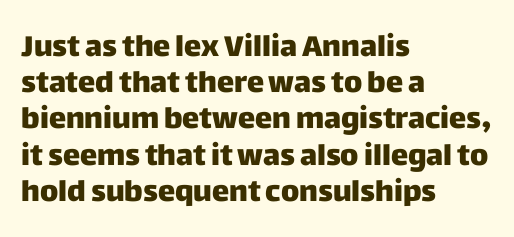
Q: Is the text italic (slanted)? A: No, it is upright.
Q: Is the typeface a serif or a sans-serif typeface? A: Sans-serif.
Q: Is the text underlined? A: No.
Q: How is the paragraph aligned? A: Left-aligned.
Q: Is the spacing between letters normal or unusually wide? A: Normal.
Q: Is the spacing between lines tight, normal or loose? A: Normal.
Q: Width (condensed, normal, or wide)? A: Normal.
Q: Stroke contrast? A: Low.
Q: x-height? A: Large.
Q: Monospaced? A: No.
